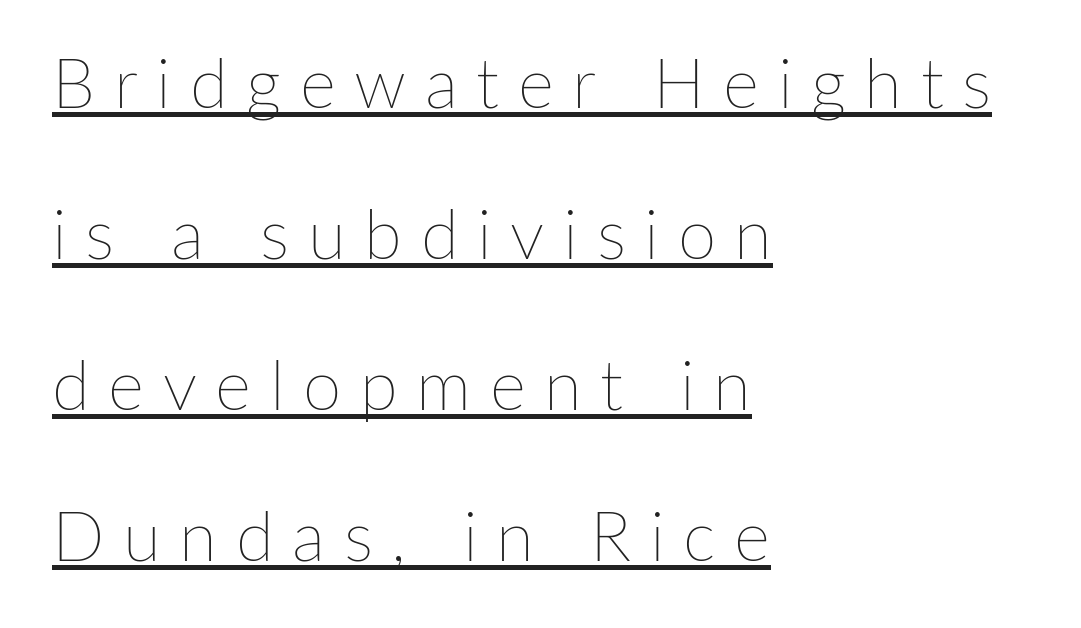
If you drew a ruler down the left edge, every line would touch it. Display-style spreading of the glyphs; the letterfit is very open. Vertical strokes here are truly vertical. The passage shown stacks its lines with a broad gap. This sample has the flowing, uneven cadence of proportional lettering.
